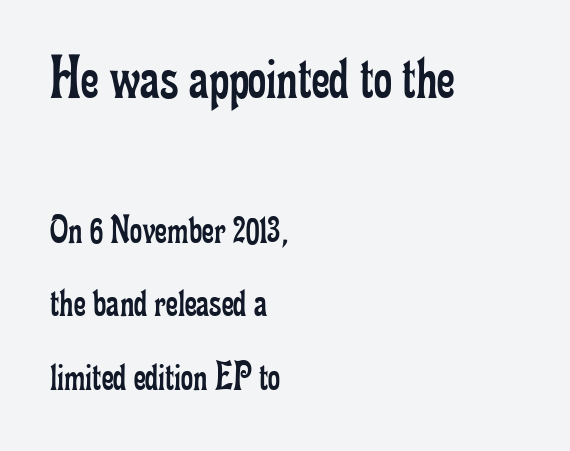
Observe the serifs anchoring each vertical stroke in this sample. The baseline area is clear. Italic? Not at all — the glyphs are vertical. Look at the tracking — it's just the regular setting, nothing added. Each line starts at the same left margin while the right side varies. Caption: upper text group enlarged, lower text group reduced.
